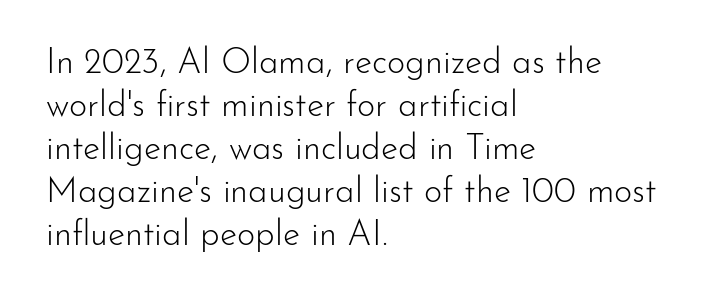
{"serif": "no", "italic": "no", "bold": "no", "weight": "light", "width": "normal", "stroke_contrast": "low", "x_height": "small", "monospaced": "no", "underline": "no", "align": "left", "line_spacing_ratio": 1.23, "letter_spacing": "normal", "letter_spacing_em": 0.0, "glyph_px": 35}
